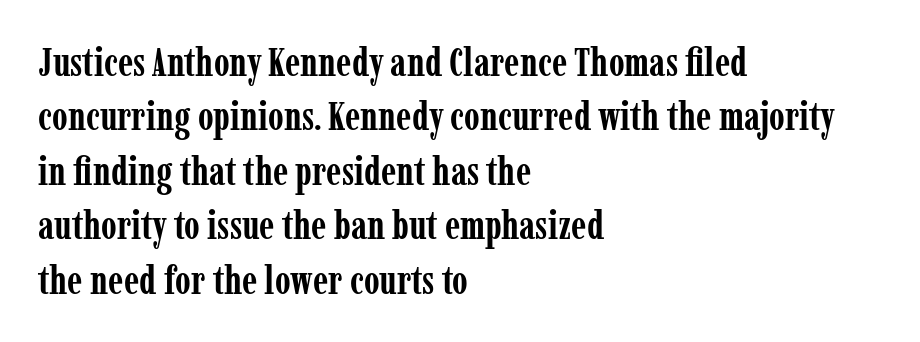
The image shows 40 px semibold, condensed serif type, upright; set left-aligned, normal line spacing (1.36x), normal letter spacing, not underlined; low stroke contrast and a medium x-height.
